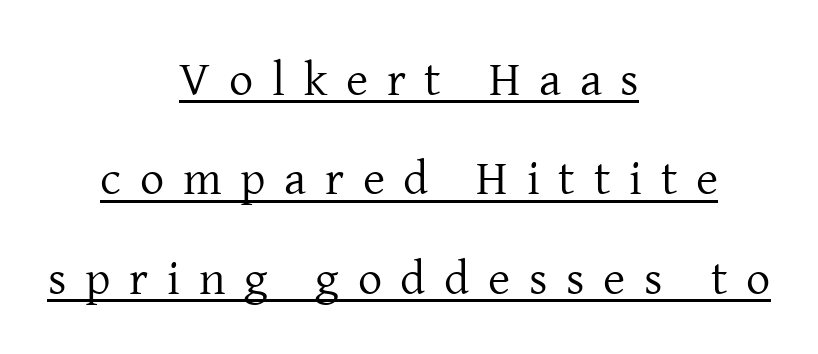
{"serif": "yes", "italic": "no", "bold": "no", "weight": "regular", "width": "normal", "stroke_contrast": "low", "x_height": "medium", "monospaced": "no", "underline": "yes", "align": "center", "line_spacing": "loose", "line_spacing_ratio": 2.07, "letter_spacing": "wide", "letter_spacing_em": 0.39, "glyph_px": 48}
